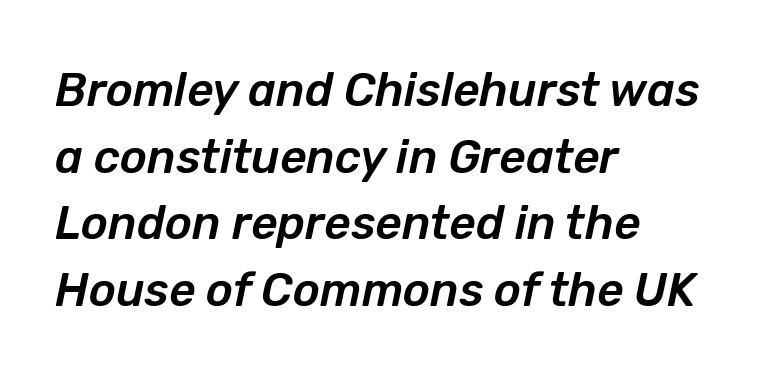
The text carries the slant typical of an italic or oblique font. The words here are not underlined. Does the leading feel generous? No, just average. Honestly, the letter spacing is just normal — you wouldn't notice it. These lines are set flush left with a ragged right edge.
